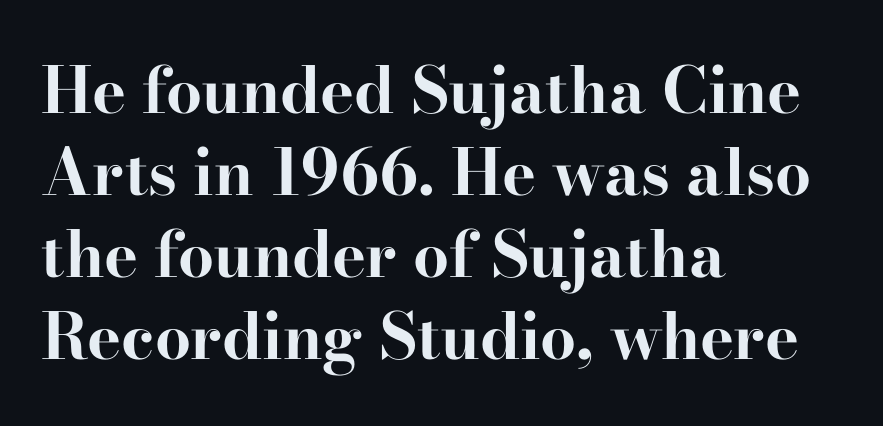
The image shows 64 px bold, wide serif type, upright; set left-aligned, normal line spacing (1.28x), normal letter spacing, not underlined; high stroke contrast and a small x-height.
